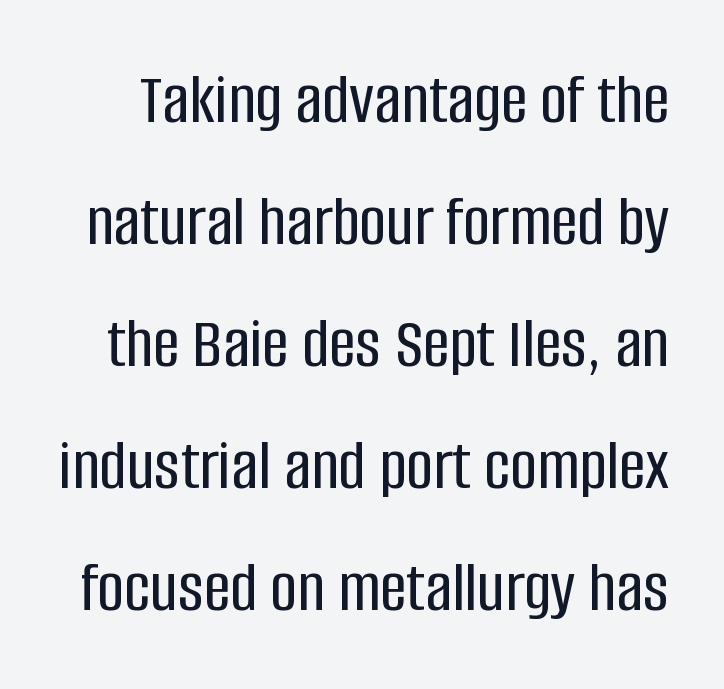
The image shows 74 px condensed sans-serif type, upright; set normal line spacing (1.65x), normal letter spacing, not underlined; low stroke contrast and a large x-height.
